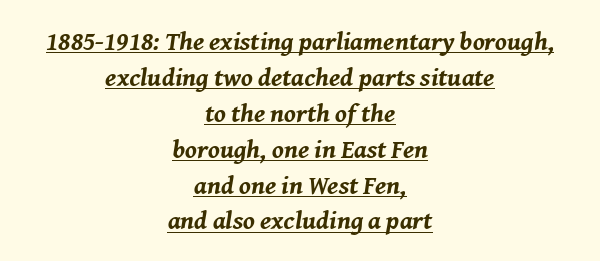
Q: Is the text bold? A: Yes.
Q: Is the text italic (slanted)? A: Yes, it leans right by about 8 degrees.
Q: Is the text underlined? A: Yes.
Q: How is the paragraph aligned? A: Centered.
Q: Is the spacing between letters normal or unusually wide? A: Normal.
Q: Is the spacing between lines tight, normal or loose? A: Normal.
